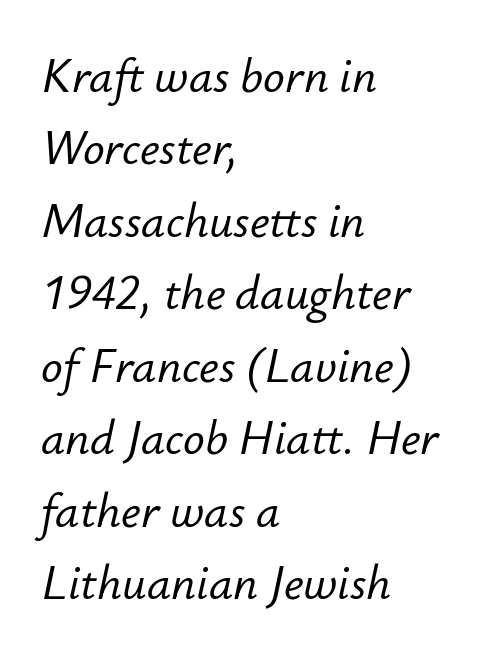
The image shows 48 px text type, italic (leaning right); set left-aligned, normal line spacing (1.51x), normal letter spacing, not underlined; low stroke contrast and a small x-height.
